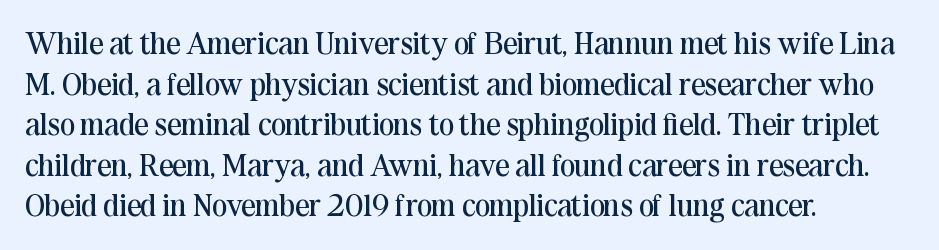
{"serif": "yes", "italic": "no", "bold": "no", "weight": "regular", "width": "normal", "stroke_contrast": "medium", "x_height": "medium", "monospaced": "no", "underline": "no", "align": "left", "line_spacing": "normal", "line_spacing_ratio": 1.31, "letter_spacing": "normal", "letter_spacing_em": 0.0, "glyph_px": 31}
